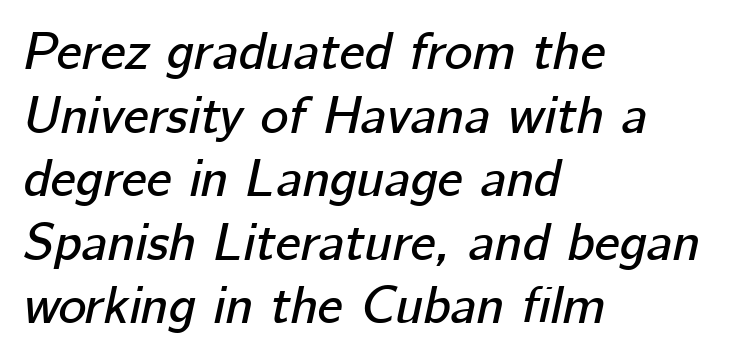
Q: Is the text italic (slanted)? A: Yes, it leans right by about 12 degrees.
Q: Is the text underlined? A: No.
Q: How is the paragraph aligned? A: Left-aligned.
Q: Is the spacing between letters normal or unusually wide? A: Normal.
Q: Width (condensed, normal, or wide)? A: Normal.
Q: Stroke contrast? A: Low.
Q: x-height? A: Medium.
Q: Monospaced? A: No.
